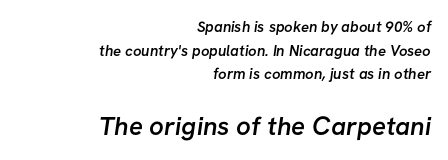
The image shows 26 px text type; set right-aligned, normal line spacing (1.58x), normal letter spacing, not underlined; the second (bottom) block is 1.73x larger.
